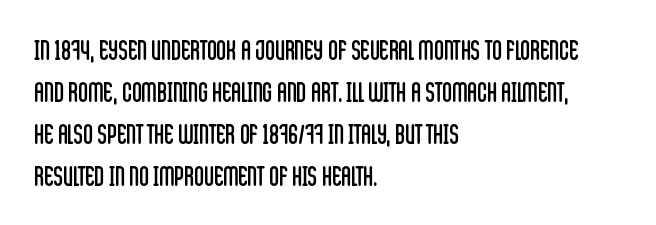
Each new line begins a customary step beneath the previous one. The passage shown is not underscored anywhere. Weight: not bold — regular or lighter. Nope, not italic — everything's standing straight. A classic flush-left, rag-right setting is used for this passage.
